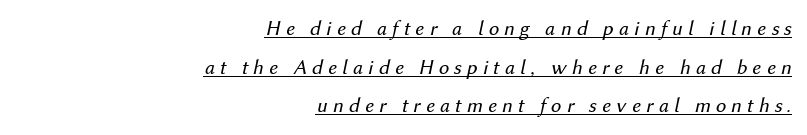
Q: Is the text bold? A: No.
Q: Is the text italic (slanted)? A: Yes, it leans right by about 12 degrees.
Q: Is the text underlined? A: Yes.
Q: How is the paragraph aligned? A: Right-aligned.
Q: Is the spacing between letters normal or unusually wide? A: Unusually wide.
